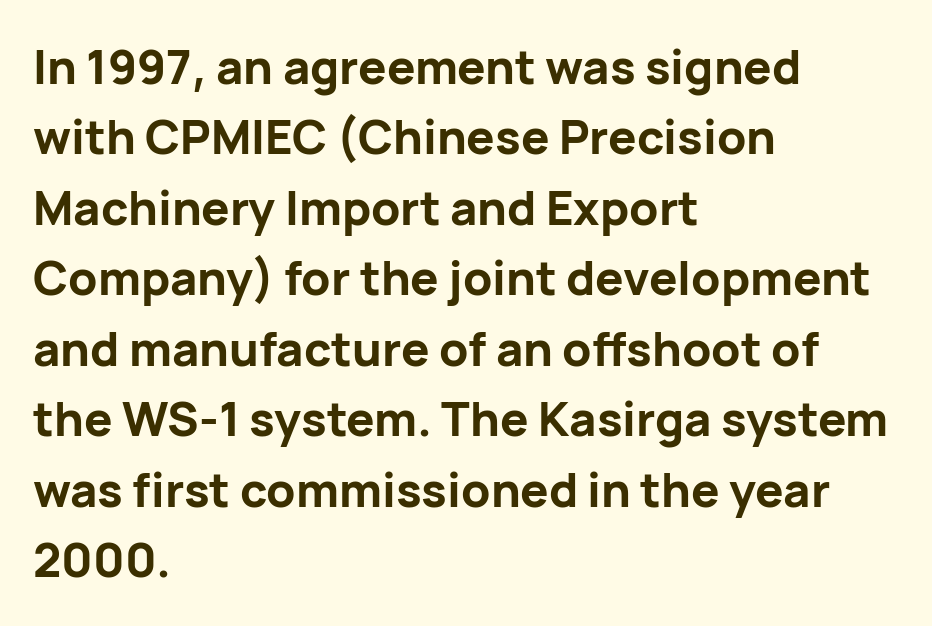
The image shows 47 px bold sans-serif type, upright; set left-aligned, normal line spacing (1.5x), normal letter spacing, not underlined; low stroke contrast and a medium x-height.
